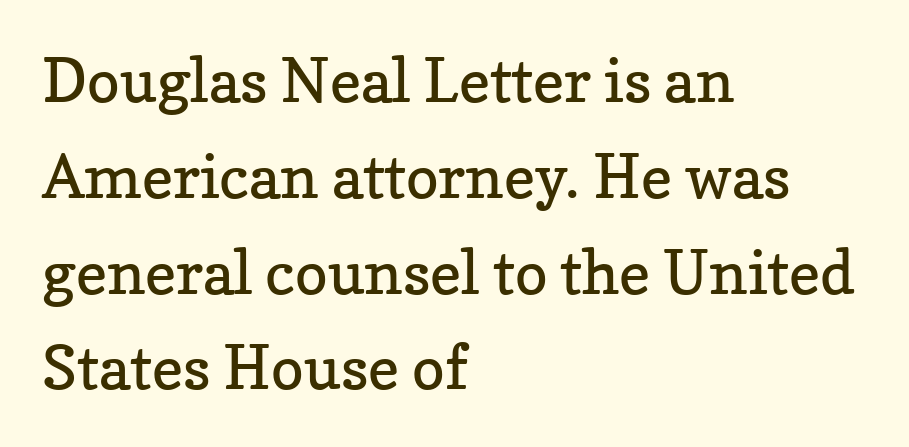
The image shows 61 px regular-weight serif type, upright; set left-aligned, normal line spacing (1.57x), normal letter spacing, not underlined; low stroke contrast and a medium x-height.
